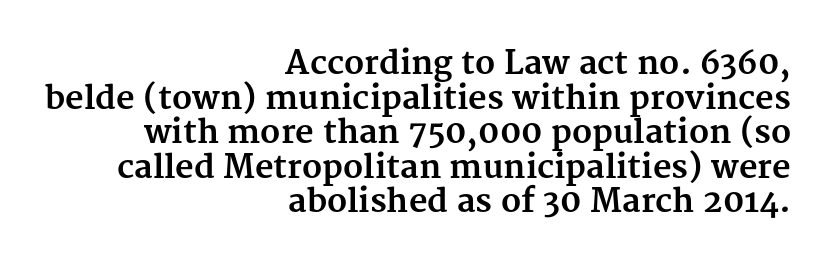
{"serif": "yes", "italic": "no", "bold": "yes", "weight": "bold", "width": "normal", "stroke_contrast": "medium", "x_height": "medium", "monospaced": "no", "underline": "no", "align": "right", "line_spacing": "tight", "line_spacing_ratio": 1.08, "letter_spacing": "normal", "letter_spacing_em": 0.0, "glyph_px": 32}
